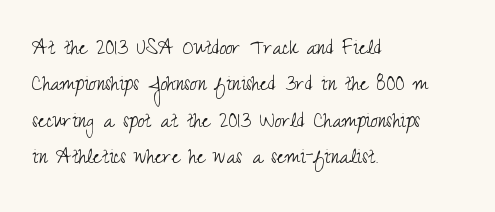
Q: Is the text bold? A: No.
Q: Is the text italic (slanted)? A: No, it is upright.
Q: Is the text underlined? A: No.
Q: How is the paragraph aligned? A: Left-aligned.
Q: Is the spacing between letters normal or unusually wide? A: Normal.
Q: Is the spacing between lines tight, normal or loose? A: Normal.
